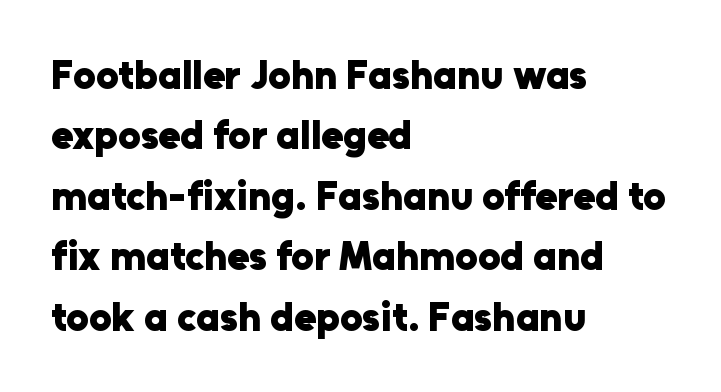
{"serif": "no", "italic": "no", "bold": "yes", "weight": "heavy", "width": "normal", "stroke_contrast": "low", "x_height": "medium", "monospaced": "no", "underline": "no", "align": "left", "line_spacing": "normal", "line_spacing_ratio": 1.51, "letter_spacing": "normal", "letter_spacing_em": 0.0, "glyph_px": 40}
